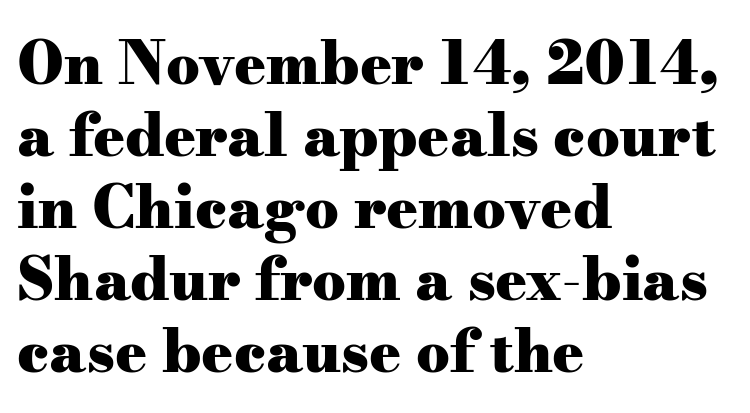
The image shows 59 px heavy, wide serif type, upright; set left-aligned, line spacing 1.22x, normal letter spacing, not underlined; medium stroke contrast and a small x-height.
